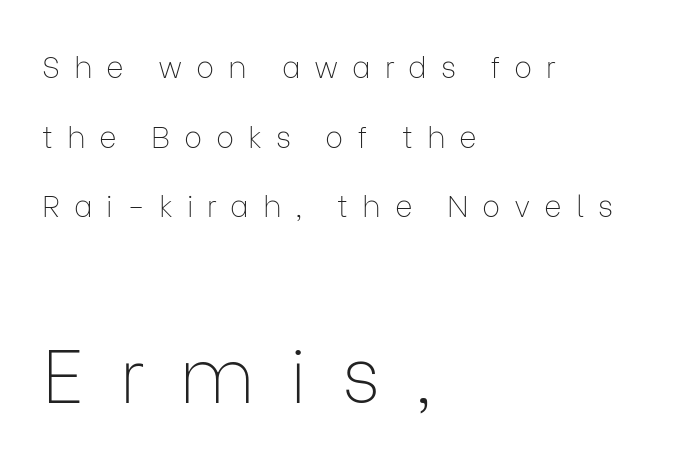
{"serif": "no", "italic": "no", "bold": "no", "weight": "thin", "width": "normal", "stroke_contrast": "low", "x_height": "medium", "monospaced": "no", "underline": "no", "align": "left", "line_spacing": "loose", "line_spacing_ratio": 2.32, "letter_spacing": "wide", "letter_spacing_em": 0.46, "larger_block": "second", "size_ratio": 2.53, "glyph_px": 76}
